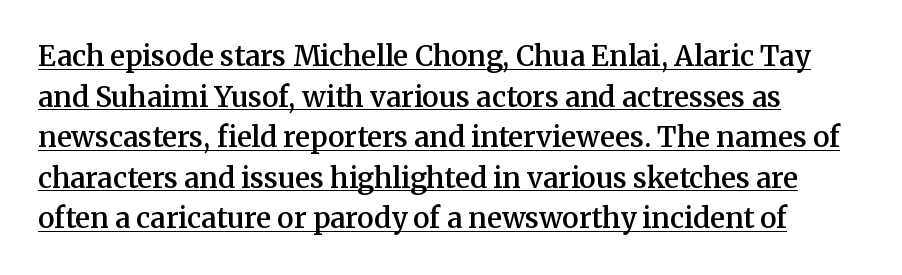
Q: Is the text bold? A: Semi-bold.
Q: Is the text italic (slanted)? A: No, it is upright.
Q: Is the typeface a serif or a sans-serif typeface? A: Serif.
Q: Is the text underlined? A: Yes.
Q: How is the paragraph aligned? A: Left-aligned.
Q: Is the spacing between letters normal or unusually wide? A: Normal.
Q: Is the spacing between lines tight, normal or loose? A: Normal.
Q: Width (condensed, normal, or wide)? A: Normal.
Q: Stroke contrast? A: Medium.
Q: x-height? A: Medium.
Q: Monospaced? A: No.
